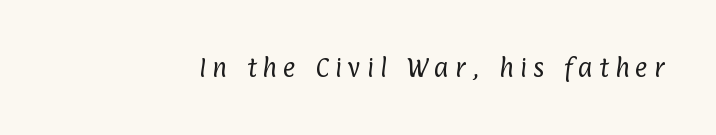
{"bold": "no", "underline": "no", "letter_spacing": "wide", "letter_spacing_em": 0.28, "glyph_px": 22}
